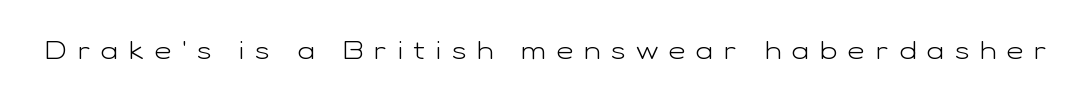
Q: Is the text bold? A: No.
Q: Is the text italic (slanted)? A: No, it is upright.
Q: Is the text underlined? A: No.
Q: Is the spacing between letters normal or unusually wide? A: Unusually wide.
